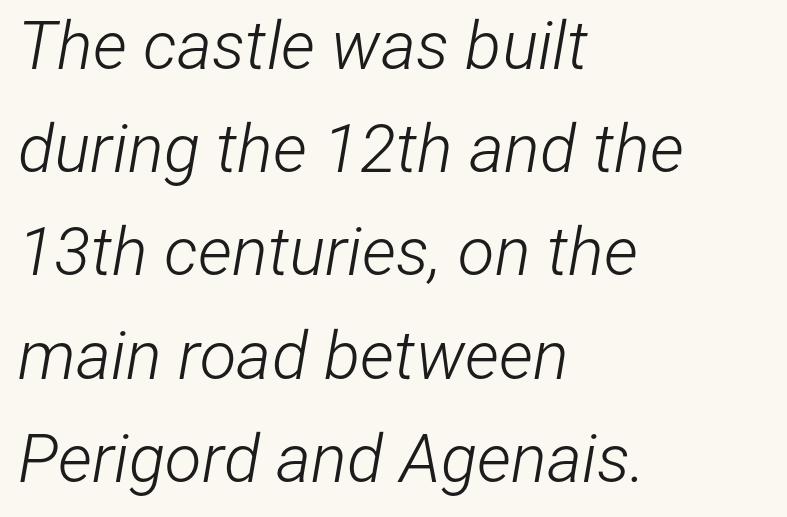
The image shows 67 px light, condensed type, italic (leaning right); set left-aligned, normal line spacing (1.54x), normal letter spacing, not underlined; low stroke contrast and a medium x-height.
